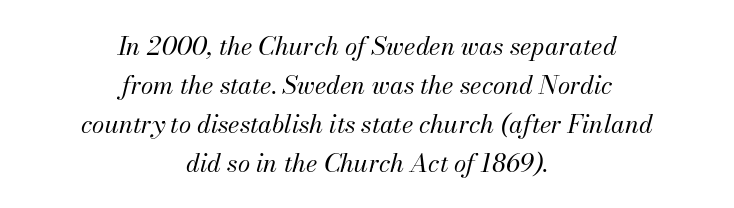
{"italic": "yes", "lean": "right", "slant_degrees": 13, "bold": "no", "underline": "no", "align": "center", "line_spacing": "normal", "line_spacing_ratio": 1.56, "letter_spacing": "normal", "letter_spacing_em": 0.0, "glyph_px": 25}
